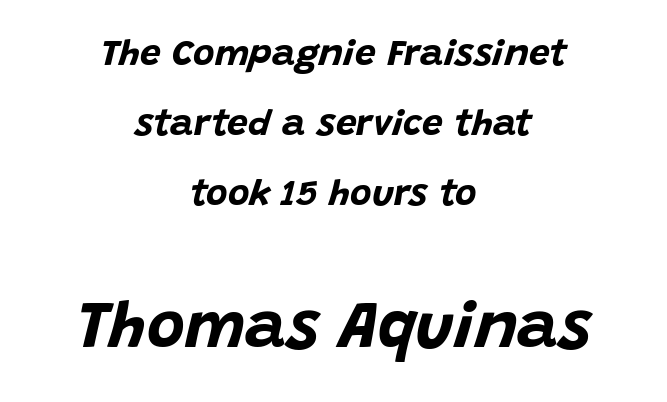
Scale increases going downward across the two blocks. The glyphs are unaccompanied by any horizontal stroke below them. These lines keep a tight, regular rhythm from letter to letter. The setting favours the middle, as headings and verse often do. This is heavy type, rendered in bold.
